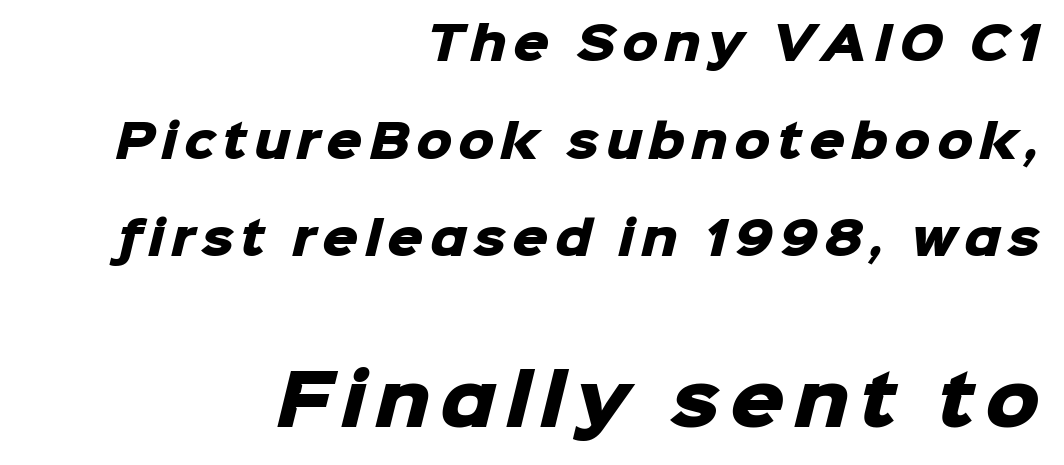
Q: Is the text bold? A: Yes.
Q: Is the typeface a serif or a sans-serif typeface? A: Sans-serif.
Q: Is the text underlined? A: No.
Q: How is the paragraph aligned? A: Right-aligned.
Q: Is the spacing between lines tight, normal or loose? A: Loose.
Q: Which block of text is set in a larger size, the first (top) or the second (bottom)? A: The second (bottom) one.
Q: Width (condensed, normal, or wide)? A: Normal.
Q: Stroke contrast? A: Low.
Q: x-height? A: Medium.
Q: Monospaced? A: No.
